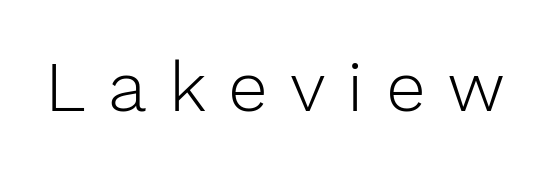
{"serif": "no", "italic": "no", "bold": "no", "weight": "light", "width": "normal", "stroke_contrast": "low", "x_height": "medium", "monospaced": "no", "underline": "no", "letter_spacing": "wide", "letter_spacing_em": 0.31, "glyph_px": 71}
